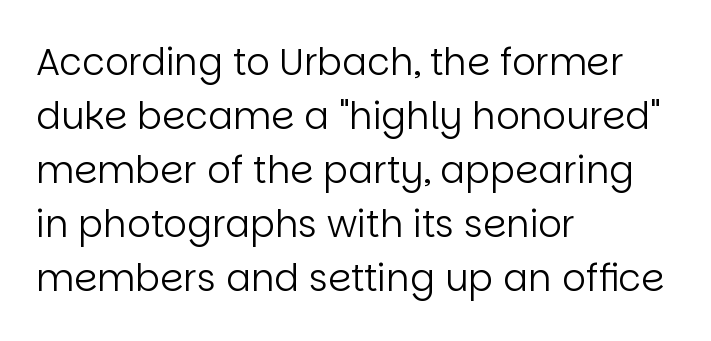
{"serif": "no", "italic": "no", "bold": "no", "weight": "regular", "width": "normal", "stroke_contrast": "low", "x_height": "large", "monospaced": "no", "underline": "no", "align": "left", "line_spacing": "normal", "line_spacing_ratio": 1.46, "letter_spacing": "normal", "letter_spacing_em": 0.0, "glyph_px": 37}
